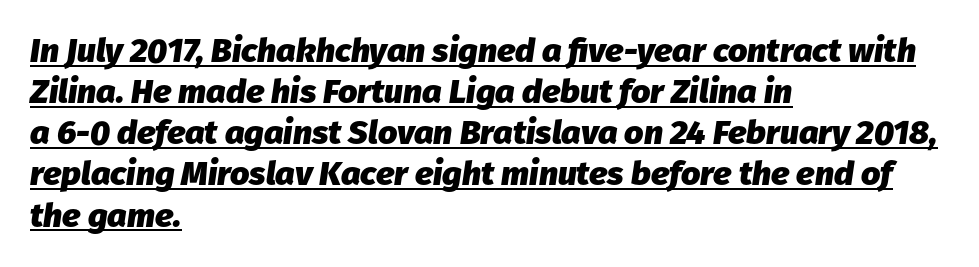
No extra tracking has been applied to these lines. Note the varied advance widths — an 'i' is clearly narrower than an 'm'. The lettering tilts uniformly, giving the passage an italic look. Horizontal alignment here is leftward, the default for most running prose. Bold? Absolutely — the strokes are thick and heavy. The words here are underlined.
